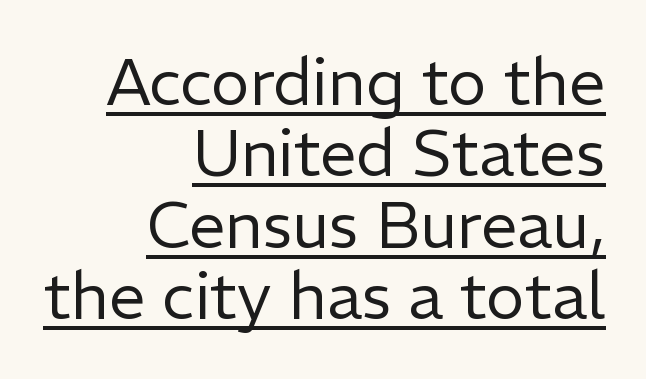
The image shows 65 px regular-weight sans-serif type, upright; set right-aligned, tight line spacing (1.1x), normal letter spacing, underlined; low stroke contrast and a medium x-height.
